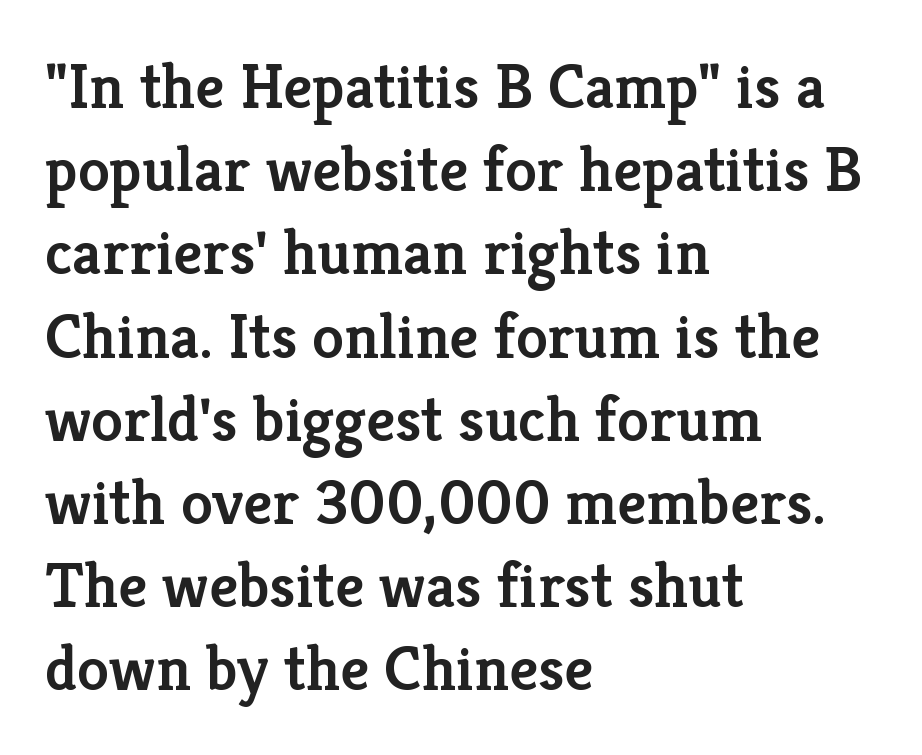
The specimen reads as upright at a glance. Successive baselines arrive at the customary interval. The gap between lines stays unmarked. Looks like regular typesetting: each glyph gets only the width it needs. Slightly chunky letters — semibold, I'd say, not full bold.
